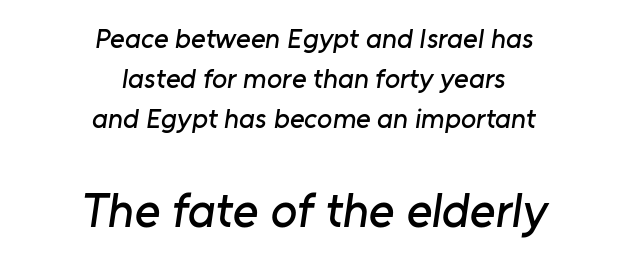
A normal amount of white space separates one row of letters from the next. The rag falls on both sides of this text block equally. Check under the words: just untouched page. Size contrast runs from small at the top to large at the bottom.
